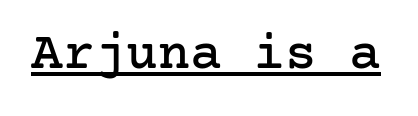
I'd call this a serif setting — the letters wear small feet. Students, note that the glyphs here touch the page at normal intervals. In terms of posture, this sample is upright. Honestly, the underline is the first thing you notice here.
